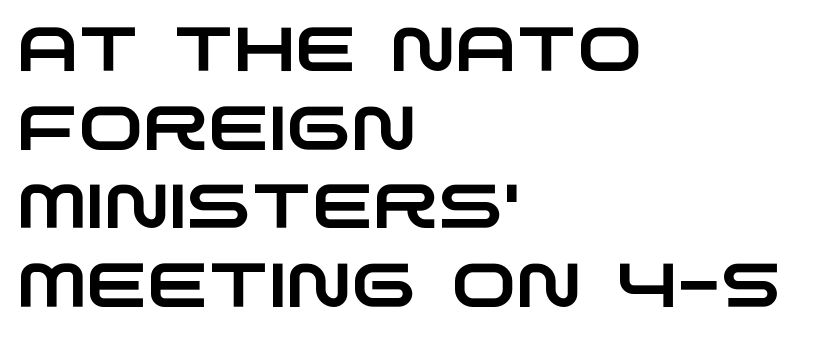
These lines are rendered in a variable-pitch font. The letters sit at their default tracking, neither squeezed nor spread. I'd call this a sans setting — the letters go barefoot. These lines stack with their left ends in a neat column. Horizontal bands of white between lines are of average thickness.
